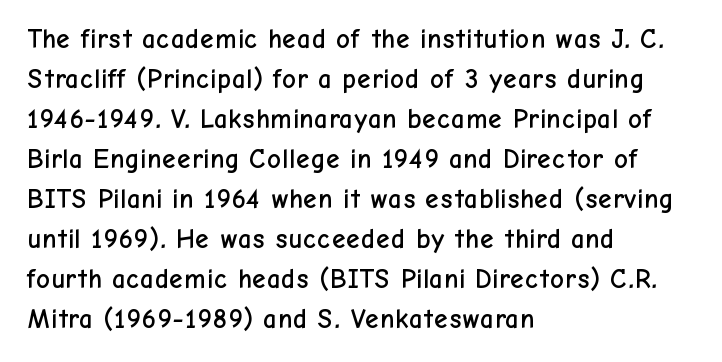
The image shows 27 px text type, upright; set left-aligned, normal line spacing (1.48x), normal letter spacing, not underlined.
